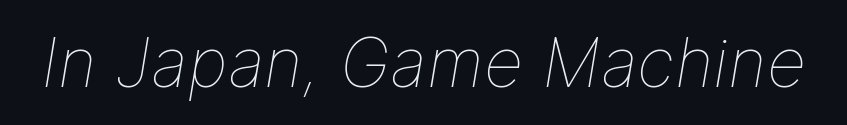
{"italic": "yes", "lean": "right", "slant_degrees": 9, "bold": "no", "weight": "thin", "width": "normal", "stroke_contrast": "low", "x_height": "medium", "monospaced": "no", "underline": "no", "letter_spacing": "normal", "letter_spacing_em": 0.0, "glyph_px": 68}
